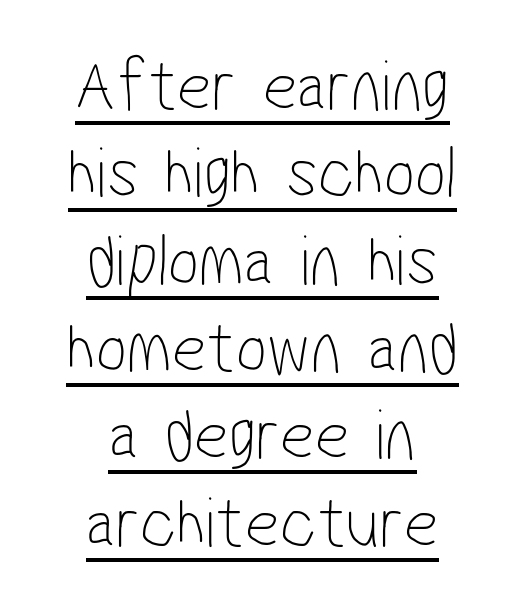
Note the varied advance widths — an 'i' is clearly narrower than an 'm'. This is not heavy type; no bold has been used. Nobody touched the tracking dial on this one. Check where the strokes stop: nothing finishes them off — pure sans. Layout note: lines centered.
